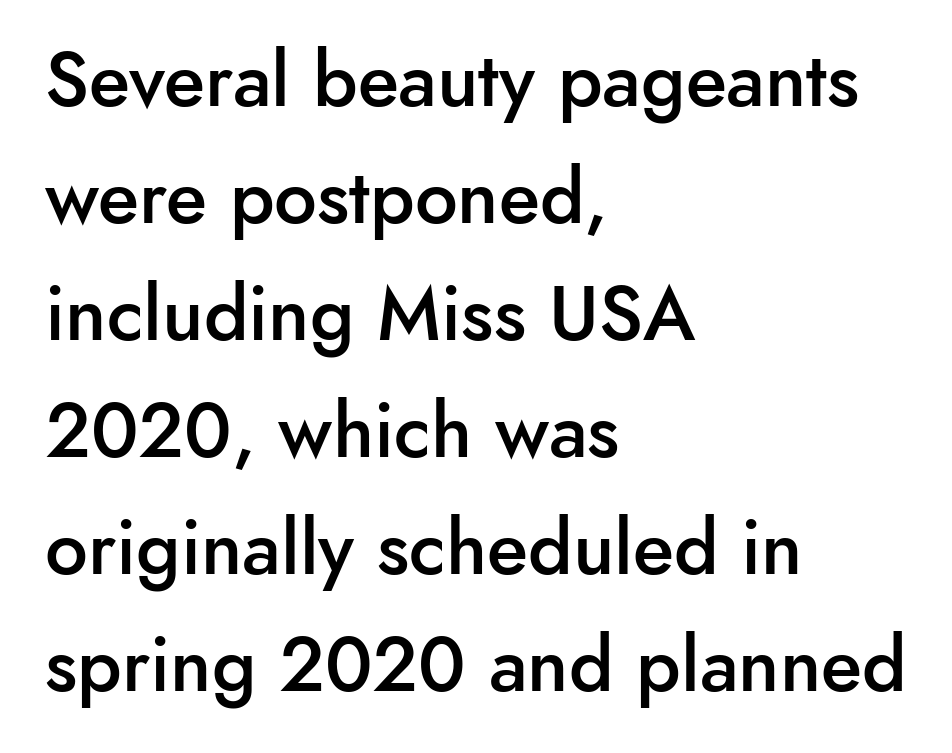
Q: Is the text bold? A: Semi-bold.
Q: Is the text italic (slanted)? A: No, it is upright.
Q: Is the typeface a serif or a sans-serif typeface? A: Sans-serif.
Q: Is the text underlined? A: No.
Q: How is the paragraph aligned? A: Left-aligned.
Q: Is the spacing between letters normal or unusually wide? A: Normal.
Q: Is the spacing between lines tight, normal or loose? A: Normal.
Q: Width (condensed, normal, or wide)? A: Normal.
Q: Stroke contrast? A: Low.
Q: x-height? A: Small.
Q: Monospaced? A: No.
